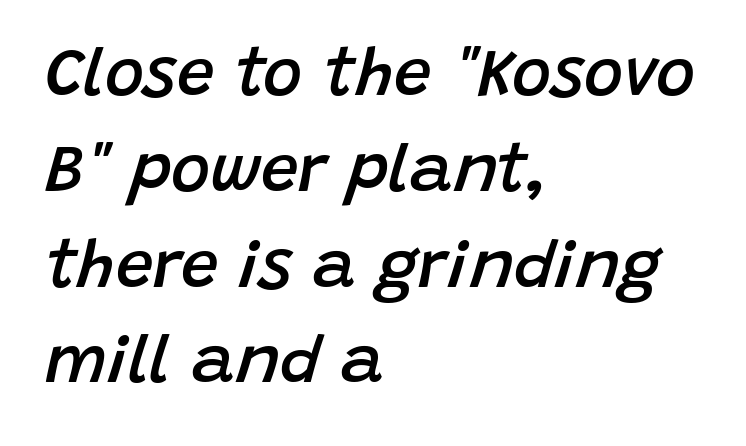
{"italic": "yes", "lean": "right", "slant_degrees": 15, "bold": "semi", "weight": "semibold", "width": "normal", "stroke_contrast": "low", "x_height": "large", "monospaced": "no", "underline": "no", "align": "left", "line_spacing": "normal", "line_spacing_ratio": 1.43, "letter_spacing": "normal", "letter_spacing_em": 0.0, "glyph_px": 67}
